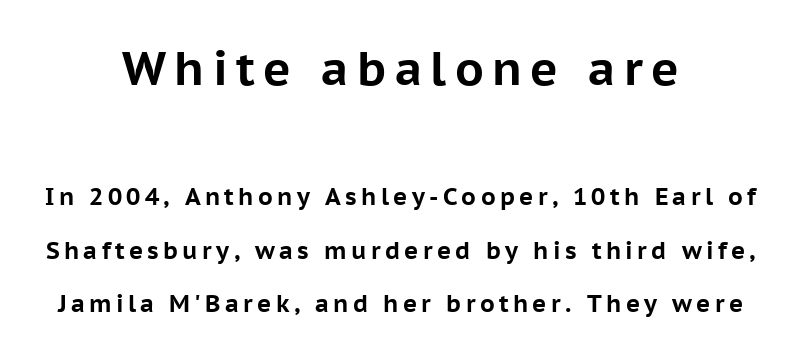
Underlining? Definitely not there. The rendering positions every line midway between the sides. Rendered with straight, roman letterforms. Looks like regular typesetting: each glyph gets only the width it needs. Quick note: interline space is abundant. Heft: maximum for text — a bold.
